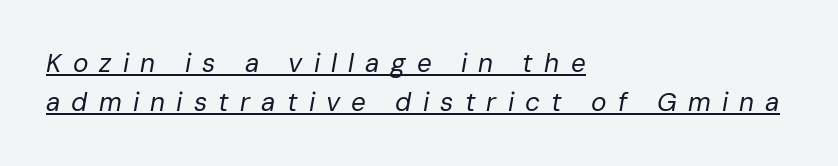
The letterforms sit at book weight or below. Notice how a bar underscores the lettering throughout. Notice how descenders clear the ascenders below comfortably — that's standard leading. How are the letters spaced? Widely, with obvious added tracking. Layout note: lines flush left. The typography opts for an oblique posture over an upright one.
